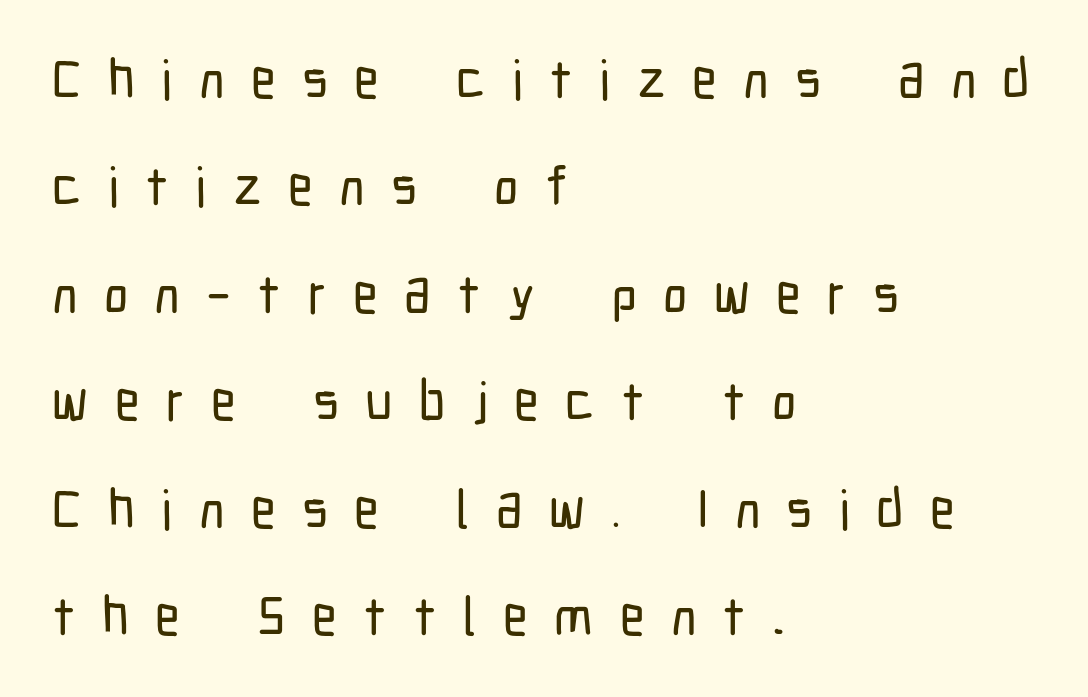
The image shows 54 px condensed sans-serif type, upright; set left-aligned, loose line spacing (1.99x), unusually wide letter spacing (+0.49 em), not underlined; low stroke contrast and a medium x-height.
